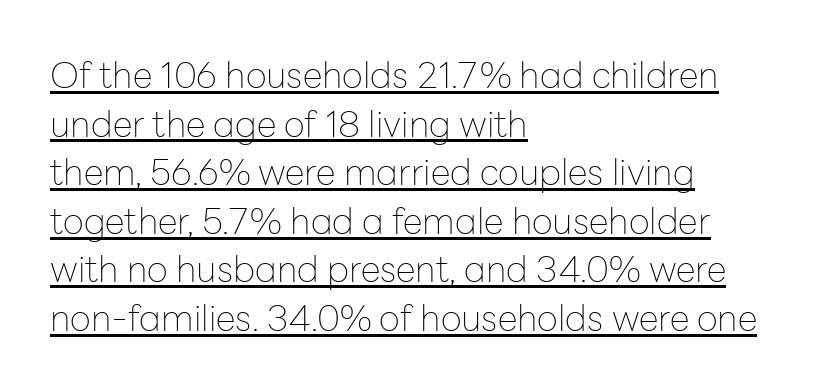
The image shows 36 px thin sans-serif type, upright; set left-aligned, normal line spacing (1.35x), normal letter spacing, underlined; low stroke contrast and a medium x-height.
